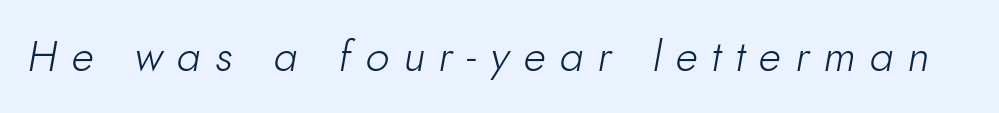
Each letter keeps its own natural width here, so spacing adapts to shape. The foot of each line stays bare and open. This rendering widens character spacing well past its baseline value. A quiet, ordinary-to-light weight characterises the typeface.
